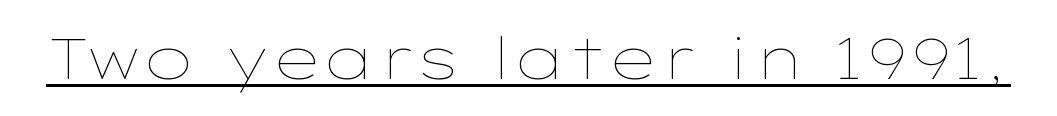
The image shows 57 px thin, wide type, upright; set normal letter spacing, underlined; low stroke contrast and a medium x-height.
